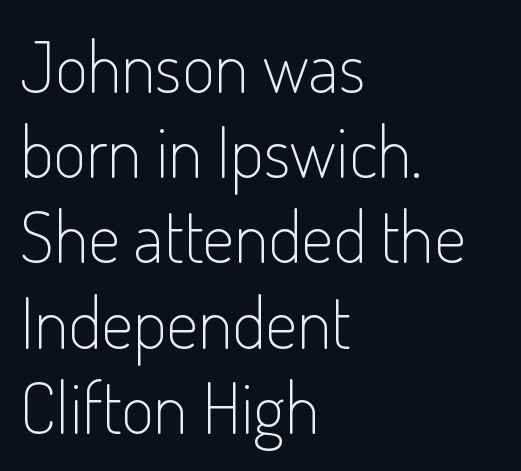
The image shows 71 px light, condensed sans-serif type, upright; set left-aligned, line spacing 1.2x, normal letter spacing, not underlined; low stroke contrast and a small x-height.
